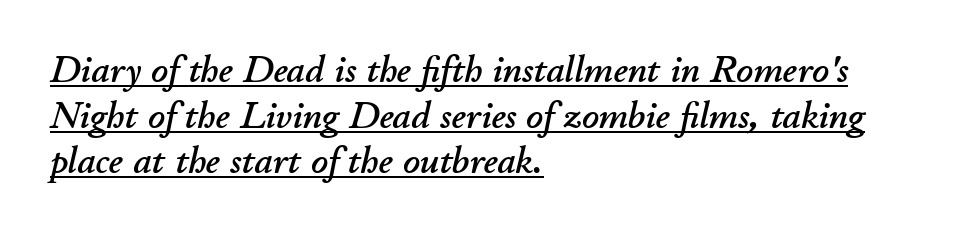
{"italic": "yes", "lean": "right", "slant_degrees": 11, "width": "normal", "stroke_contrast": "low", "x_height": "small", "monospaced": "no", "underline": "yes", "align": "left", "line_spacing_ratio": 1.23, "letter_spacing": "normal", "letter_spacing_em": 0.0, "glyph_px": 37}
